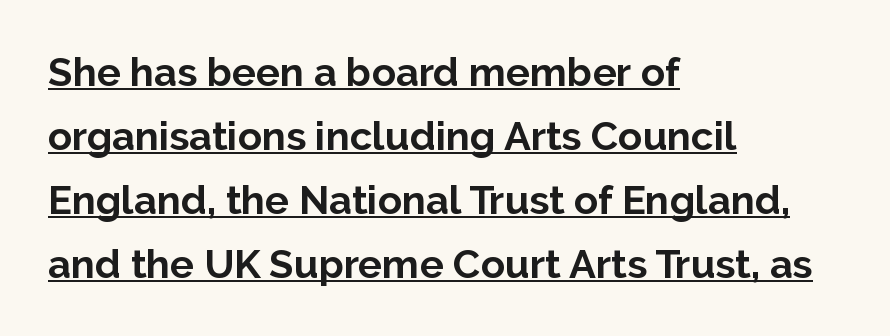
The image shows 40 px bold sans-serif type, upright; set left-aligned, normal line spacing (1.6x), normal letter spacing, underlined; low stroke contrast and a medium x-height.
